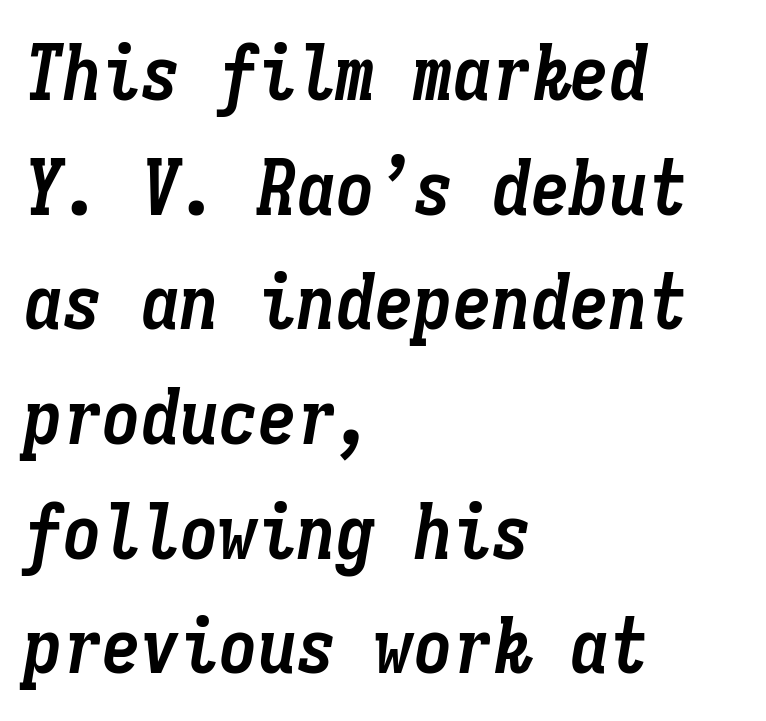
The image shows 78 px semibold, condensed type, italic (leaning right), monospaced; set left-aligned, normal line spacing (1.47x), normal letter spacing, not underlined; low stroke contrast and a medium x-height.
